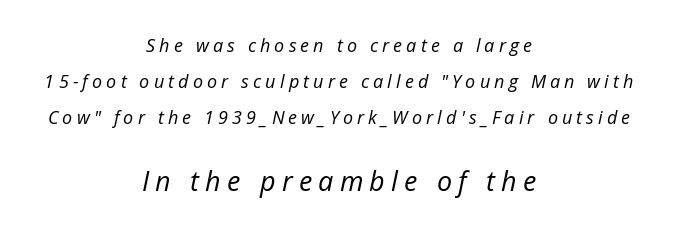
Does the lettering tilt? It does — this is italic. What's the leading like? Stretched, with rows far apart. Size hierarchy here favors the trailing block over the leading one. Glyph-to-glyph distance is far greater than everyday printed text. Nothing heavy about these letters — not bold at all.
